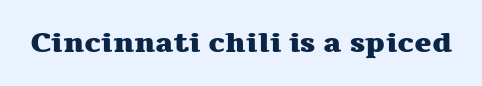
{"serif": "yes", "italic": "no", "bold": "yes", "weight": "heavy", "width": "wide", "stroke_contrast": "medium", "x_height": "medium", "monospaced": "no", "underline": "no", "letter_spacing": "normal", "letter_spacing_em": 0.0, "glyph_px": 29}
